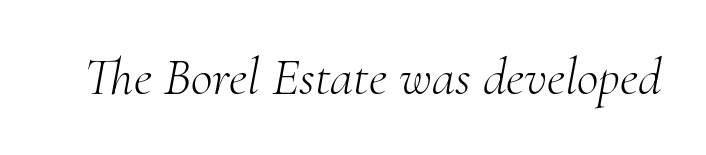
{"serif": "yes", "italic": "yes", "lean": "right", "slant_degrees": 10, "bold": "no", "weight": "light", "width": "normal", "stroke_contrast": "medium", "x_height": "small", "monospaced": "no", "underline": "no", "letter_spacing": "normal", "letter_spacing_em": 0.0, "glyph_px": 53}
